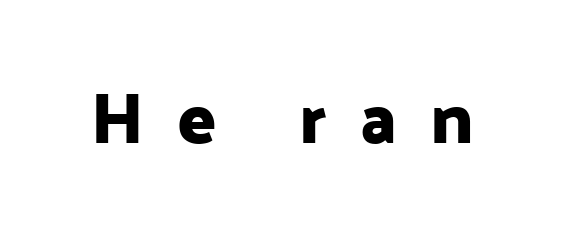
What stands out about the letter spacing? Its width — letters are far apart. Posture: straight, roman, zero tilt. The zone under the glyphs is completely vacant. Typographically, this falls in the sans-serif category. Do the characters align in a grid? No, the font is proportional.
